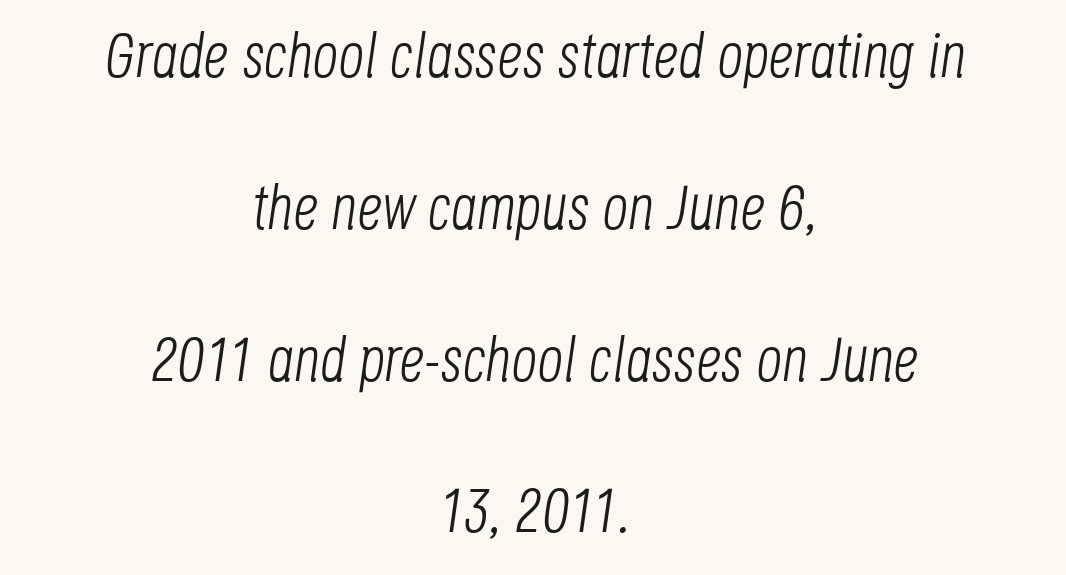
Q: Is the text bold? A: No.
Q: Is the text italic (slanted)? A: Yes, it leans right by about 8 degrees.
Q: Is the text underlined? A: No.
Q: How is the paragraph aligned? A: Centered.
Q: Is the spacing between letters normal or unusually wide? A: Normal.
Q: Is the spacing between lines tight, normal or loose? A: Loose.
Q: Width (condensed, normal, or wide)? A: Condensed.
Q: Stroke contrast? A: Low.
Q: x-height? A: Large.
Q: Monospaced? A: No.
